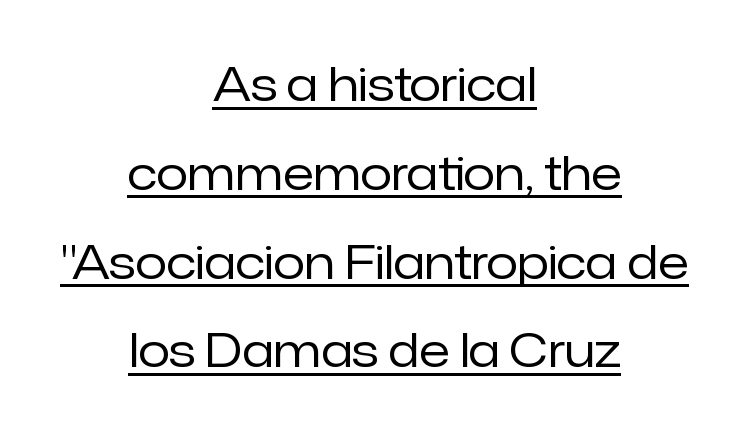
{"serif": "no", "italic": "no", "bold": "no", "weight": "regular", "width": "normal", "stroke_contrast": "low", "x_height": "medium", "monospaced": "no", "underline": "yes", "align": "center", "line_spacing": "loose", "line_spacing_ratio": 1.93, "letter_spacing": "normal", "letter_spacing_em": 0.0, "glyph_px": 46}
